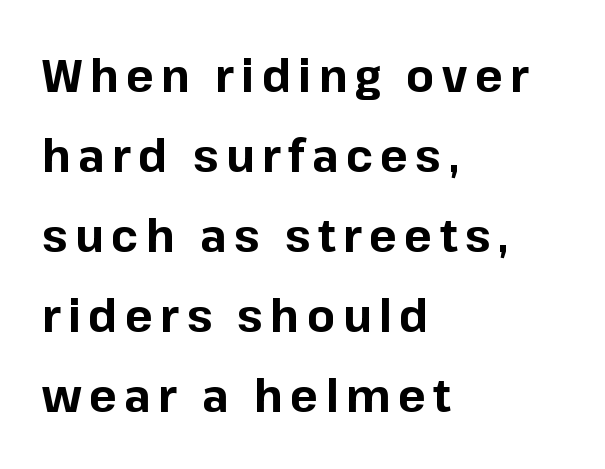
Note the varied advance widths — an 'i' is clearly narrower than an 'm'. Descender tails drop into unmarked territory. Strokes here are thick enough to call this a true bold. The passage shown is typeset with a sans-serif family. Every stem runs plumb, perpendicular to the baseline. The paragraph shown leans on its left margin.
